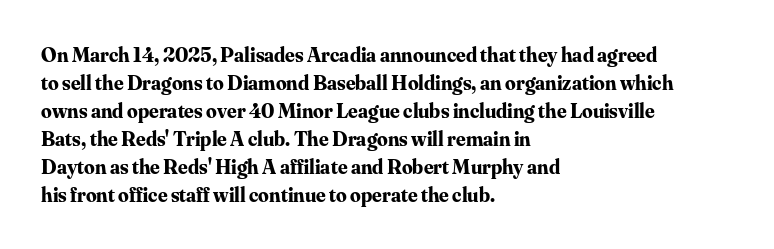
Style check: upright. Reading down the block, your eye returns to a fixed left position each line. This rendering leaves character spacing at its baseline value. Check under the words: just untouched page.
